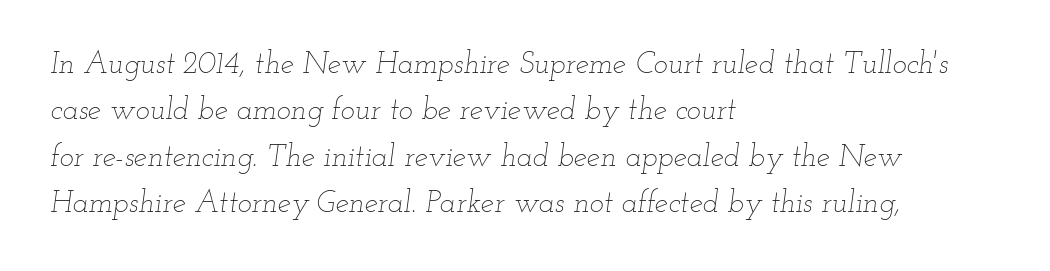
The image shows 30 px thin, wide type, italic (leaning right); set left-aligned, normal line spacing (1.55x), normal letter spacing, not underlined; low stroke contrast and a small x-height.
